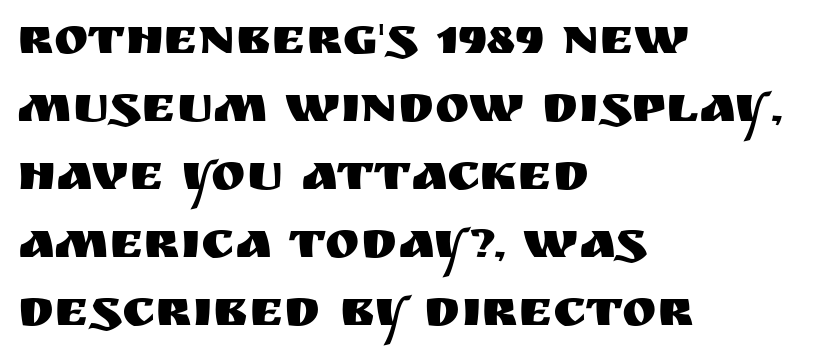
{"serif": "no", "italic": "no", "width": "normal", "stroke_contrast": "medium", "x_height": "large", "monospaced": "no", "underline": "no", "align": "left", "line_spacing": "normal", "line_spacing_ratio": 1.31, "letter_spacing": "normal", "letter_spacing_em": 0.0, "glyph_px": 52}
